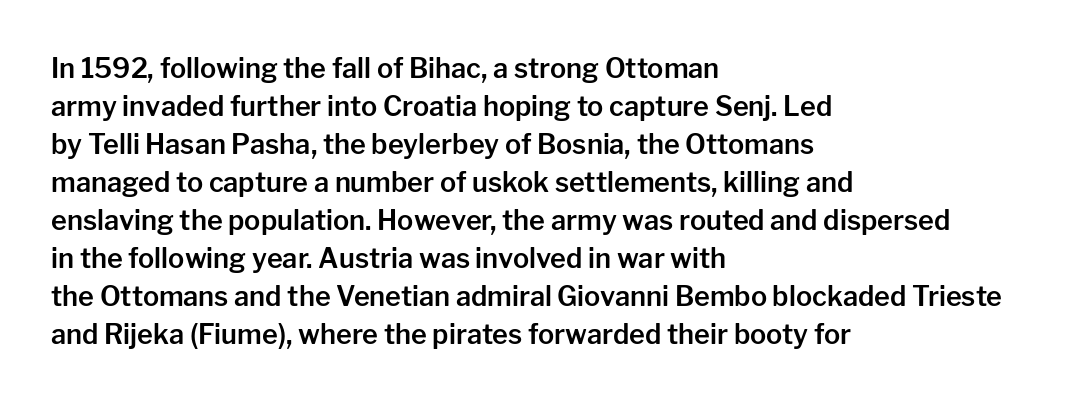
Every stem runs plumb, perpendicular to the baseline. No extra tracking has been applied to these lines. Students, observe: this is what conventionally led text looks like. The rendering anchors every line to the left-hand side. Just letters on the line, the space beneath them empty.
